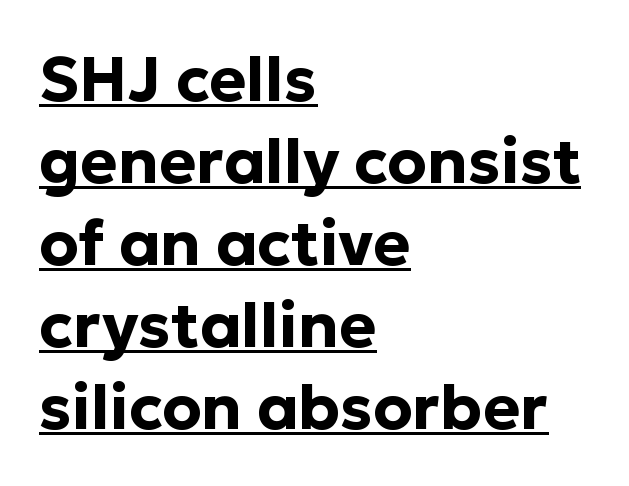
{"serif": "no", "italic": "no", "bold": "yes", "weight": "bold", "width": "normal", "stroke_contrast": "low", "x_height": "medium", "monospaced": "no", "underline": "yes", "align": "left", "line_spacing": "normal", "line_spacing_ratio": 1.3, "letter_spacing": "normal", "letter_spacing_em": 0.0, "glyph_px": 63}
